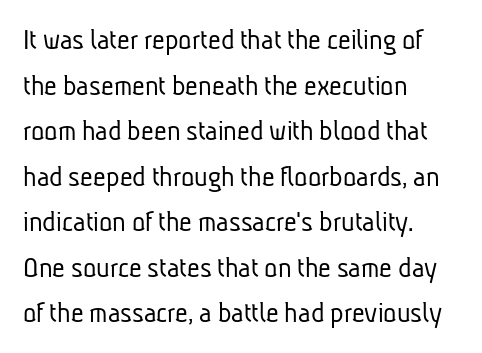
{"serif": "no", "bold": "no", "weight": "light", "width": "condensed", "stroke_contrast": "low", "x_height": "medium", "monospaced": "no", "underline": "no", "align": "left", "line_spacing": "normal", "line_spacing_ratio": 1.47, "letter_spacing": "normal", "letter_spacing_em": 0.0, "glyph_px": 31}
